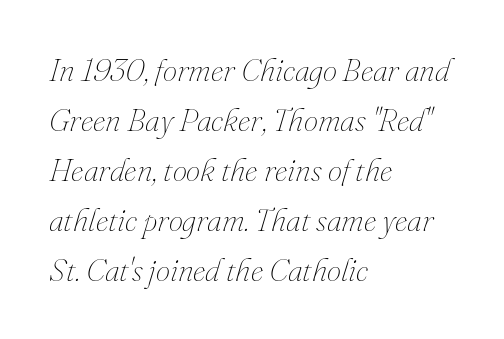
{"italic": "yes", "lean": "right", "slant_degrees": 16, "bold": "no", "weight": "thin", "width": "normal", "stroke_contrast": "medium", "x_height": "small", "monospaced": "no", "underline": "no", "align": "left", "line_spacing": "normal", "line_spacing_ratio": 1.56, "letter_spacing": "normal", "letter_spacing_em": 0.0, "glyph_px": 32}
